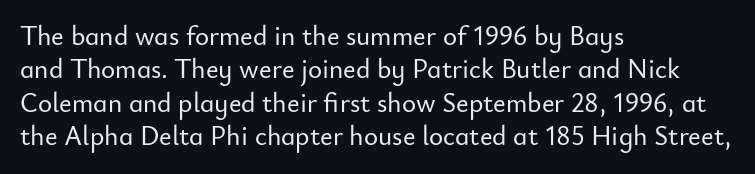
The specimen reads as upright at a glance. The words here are not underlined. Horizontal alignment here is leftward, the default for most running prose. The gaps between neighbouring characters are ordinary and unremarkable.
